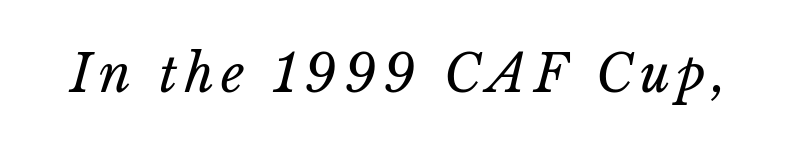
{"bold": "no", "weight": "regular", "width": "normal", "stroke_contrast": "low", "x_height": "medium", "monospaced": "no", "underline": "no", "glyph_px": 51}
